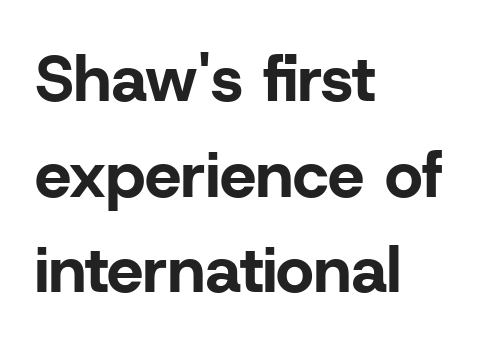
Q: Is the text bold? A: Yes.
Q: Is the text italic (slanted)? A: No, it is upright.
Q: Is the typeface a serif or a sans-serif typeface? A: Sans-serif.
Q: Is the text underlined? A: No.
Q: How is the paragraph aligned? A: Left-aligned.
Q: Is the spacing between letters normal or unusually wide? A: Normal.
Q: Is the spacing between lines tight, normal or loose? A: Normal.
Q: Width (condensed, normal, or wide)? A: Normal.
Q: Stroke contrast? A: Low.
Q: x-height? A: Medium.
Q: Monospaced? A: No.
